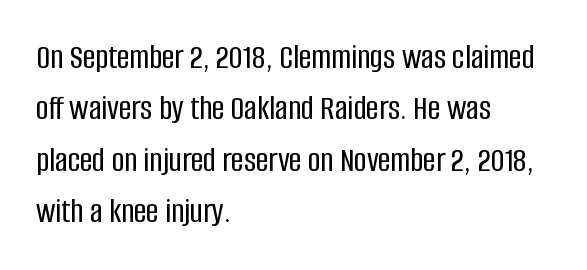
The image shows 35 px condensed sans-serif type, upright; set left-aligned, normal line spacing (1.47x), normal letter spacing, not underlined; low stroke contrast and a large x-height.
